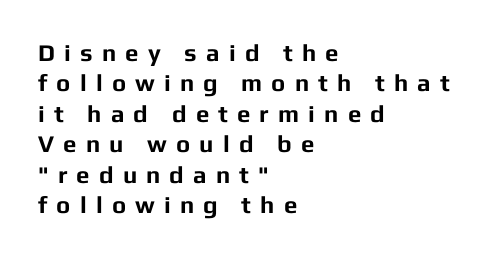
One-word summary of the alignment: left. This sample uses an upright cut, with every glyph sitting square on the baseline. Loose tracking; the words dissolve into strings of separated letters. Honestly, the row spacing looks completely unremarkable. Each glyph is drawn with heavy, bold strokes.
